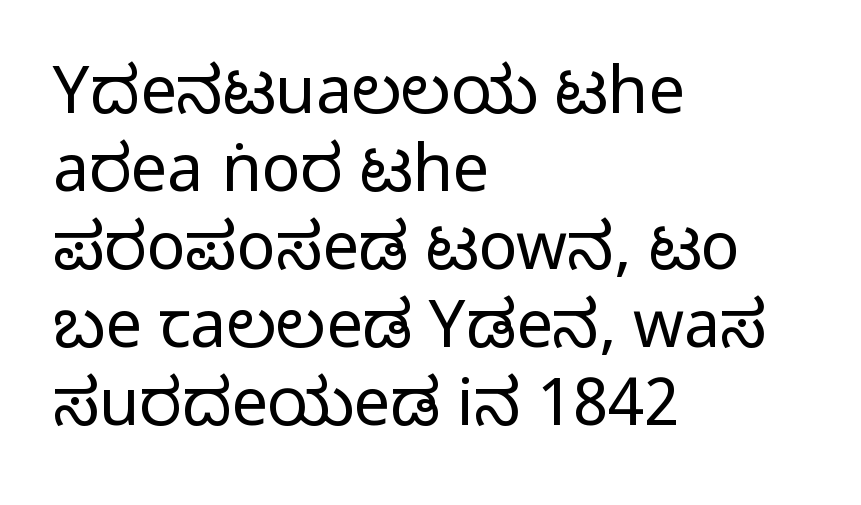
The image shows 65 px regular-weight, condensed sans-serif type, upright; set left-aligned, line spacing 1.2x, normal letter spacing, not underlined; low stroke contrast and a large x-height.
